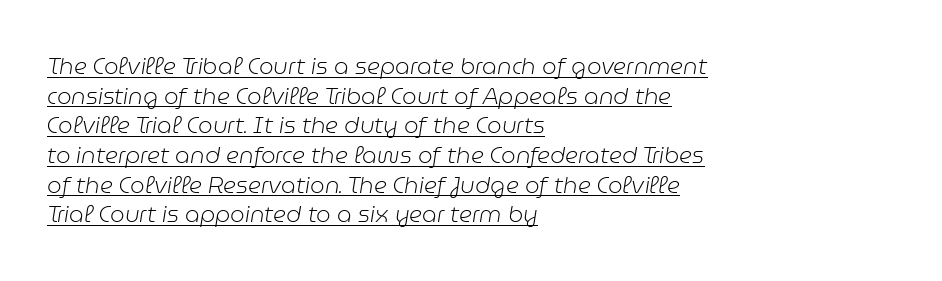
Quick note: italic. A normal amount of white space separates one row of letters from the next. The lettering is marked with a stroke running underneath it. These lines keep a tight, regular rhythm from letter to letter. The strokes carry an ordinary text weight at most. These lines are set flush left with a ragged right edge.
